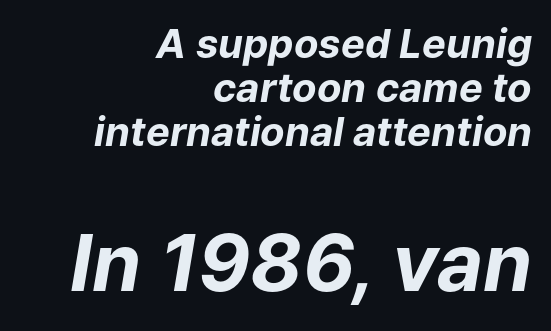
Pretty heavy lettering here — definitely bold. The area under the type is left untouched. Layout note: lines flush right. The passage shown stacks its lines with hardly any gap. Spacing between characters is what you'd get straight out of the box. A typesetter would call this proportional, since set widths differ per character.
